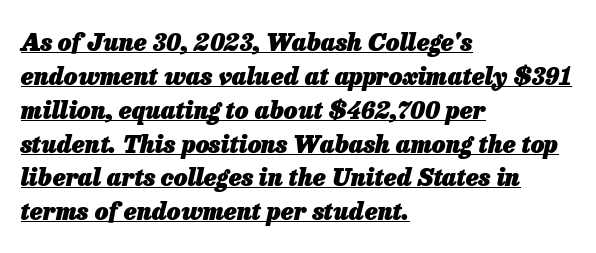
{"italic": "yes", "lean": "right", "slant_degrees": 13, "bold": "yes", "underline": "yes", "align": "left", "line_spacing": "normal", "line_spacing_ratio": 1.41, "letter_spacing": "normal", "letter_spacing_em": 0.0, "glyph_px": 24}
